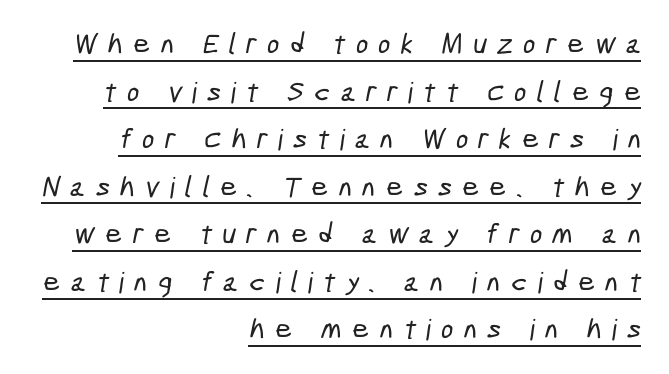
Q: Is the typeface a serif or a sans-serif typeface? A: Sans-serif.
Q: Is the text underlined? A: Yes.
Q: How is the paragraph aligned? A: Right-aligned.
Q: Is the spacing between letters normal or unusually wide? A: Unusually wide.
Q: Is the spacing between lines tight, normal or loose? A: Normal.
Q: Width (condensed, normal, or wide)? A: Condensed.
Q: Stroke contrast? A: Low.
Q: x-height? A: Medium.
Q: Monospaced? A: No.
